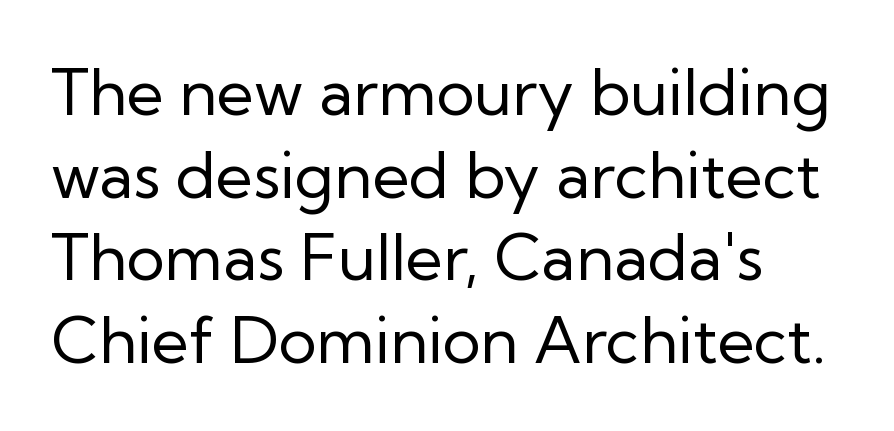
Q: Is the text bold? A: No.
Q: Is the text italic (slanted)? A: No, it is upright.
Q: Is the typeface a serif or a sans-serif typeface? A: Sans-serif.
Q: Is the text underlined? A: No.
Q: How is the paragraph aligned? A: Left-aligned.
Q: Is the spacing between letters normal or unusually wide? A: Normal.
Q: Is the spacing between lines tight, normal or loose? A: Normal.
Q: Width (condensed, normal, or wide)? A: Normal.
Q: Stroke contrast? A: Low.
Q: x-height? A: Medium.
Q: Monospaced? A: No.
